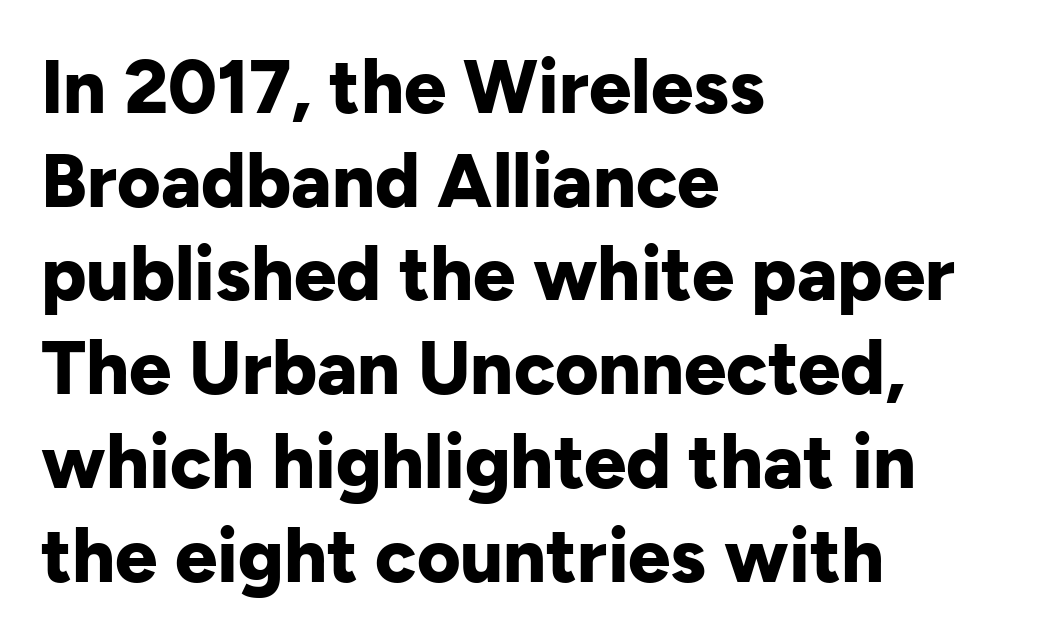
Q: Is the text bold? A: Yes.
Q: Is the text italic (slanted)? A: No, it is upright.
Q: Is the typeface a serif or a sans-serif typeface? A: Sans-serif.
Q: Is the text underlined? A: No.
Q: How is the paragraph aligned? A: Left-aligned.
Q: Is the spacing between letters normal or unusually wide? A: Normal.
Q: Is the spacing between lines tight, normal or loose? A: Normal.
Q: Width (condensed, normal, or wide)? A: Normal.
Q: Stroke contrast? A: Low.
Q: x-height? A: Medium.
Q: Monospaced? A: No.
